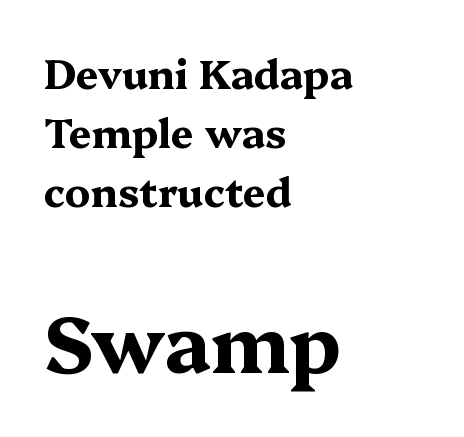
Varying glyph widths throughout — classic text-font behaviour. Emphasis by weight is at full strength: bold. Words float on clear page, feet unadorned. Font category for this specimen: serif.
